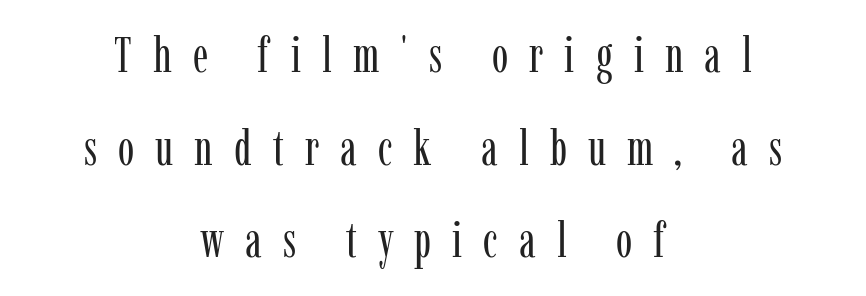
{"serif": "yes", "italic": "no", "bold": "no", "weight": "regular", "width": "condensed", "stroke_contrast": "low", "x_height": "medium", "monospaced": "no", "underline": "no", "align": "center", "line_spacing_ratio": 1.89, "letter_spacing": "wide", "letter_spacing_em": 0.43, "glyph_px": 49}
